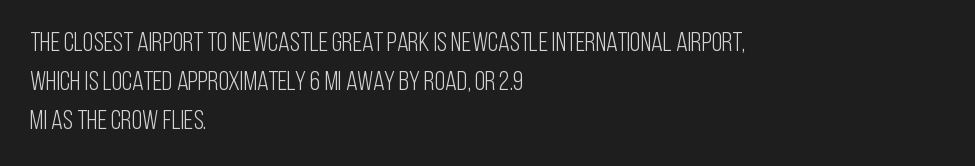
Nothing heavy about these letters — not bold at all. The block of text has a typical density, with ordinary space between rows. Posture: straight, roman, zero tilt. Quick note: underline off. The letterforms sit shoulder to shoulder at normal distance.
